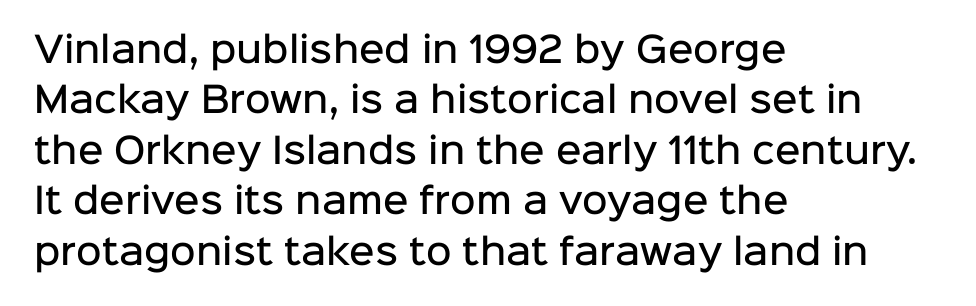
{"serif": "no", "italic": "no", "bold": "semi", "weight": "semibold", "width": "normal", "stroke_contrast": "low", "x_height": "medium", "monospaced": "no", "underline": "no", "align": "left", "line_spacing": "normal", "line_spacing_ratio": 1.44, "letter_spacing": "normal", "letter_spacing_em": 0.0, "glyph_px": 35}
